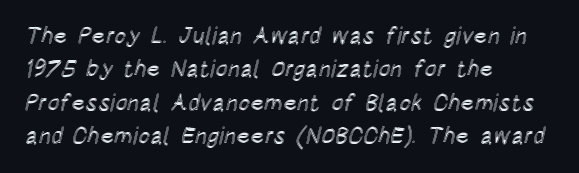
The image shows 23 px text type; set left-aligned, normal line spacing (1.45x), normal letter spacing, not underlined.
